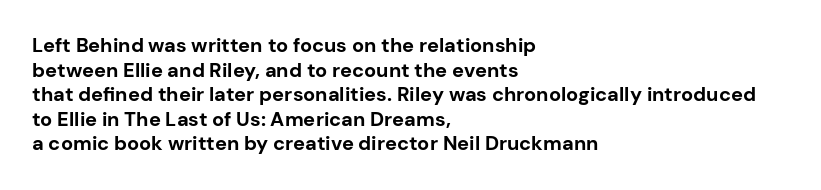
Q: Is the text bold? A: Yes.
Q: Is the text italic (slanted)? A: No, it is upright.
Q: Is the text underlined? A: No.
Q: How is the paragraph aligned? A: Left-aligned.
Q: Is the spacing between letters normal or unusually wide? A: Normal.
